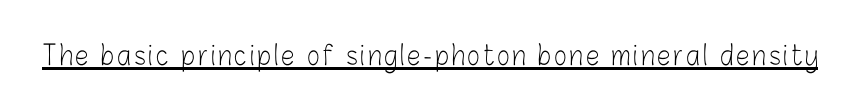
Q: Is the text bold? A: No.
Q: Is the text italic (slanted)? A: No, it is upright.
Q: Is the text underlined? A: Yes.
